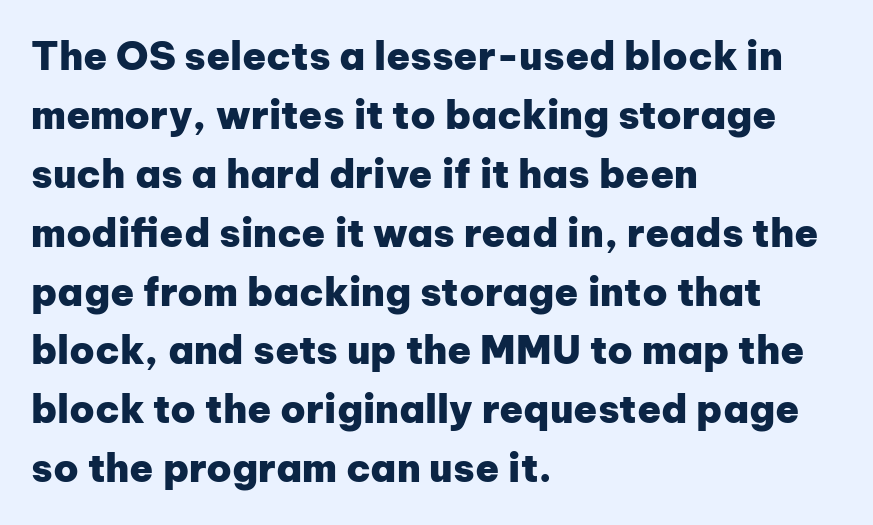
How would I describe the line gaps? Plain and ordinary. Here the designer chose a conventional face with non-uniform glyph widths. Alignment: flush left. Strokes here are thick enough to call this a true bold.
